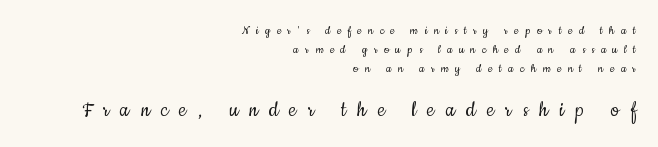
Q: Is the text bold? A: No.
Q: Is the text italic (slanted)? A: Yes.
Q: Is the text underlined? A: No.
Q: How is the paragraph aligned? A: Right-aligned.
Q: Is the spacing between letters normal or unusually wide? A: Unusually wide.
Q: Is the spacing between lines tight, normal or loose? A: Normal.
Q: Which block of text is set in a larger size, the first (top) or the second (bottom)? A: The second (bottom) one.
